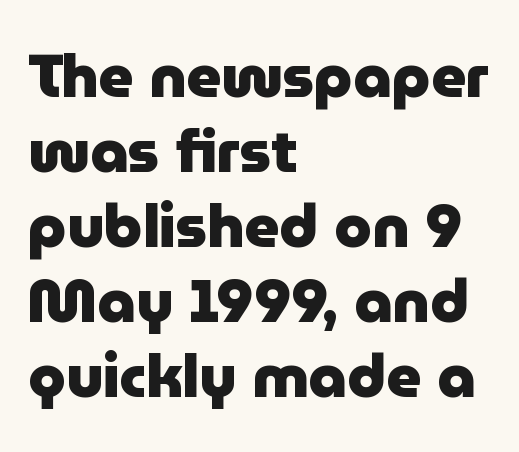
The image shows 60 px heavy sans-serif type, upright; set left-aligned, normal line spacing (1.25x), normal letter spacing, not underlined; low stroke contrast and a medium x-height.
